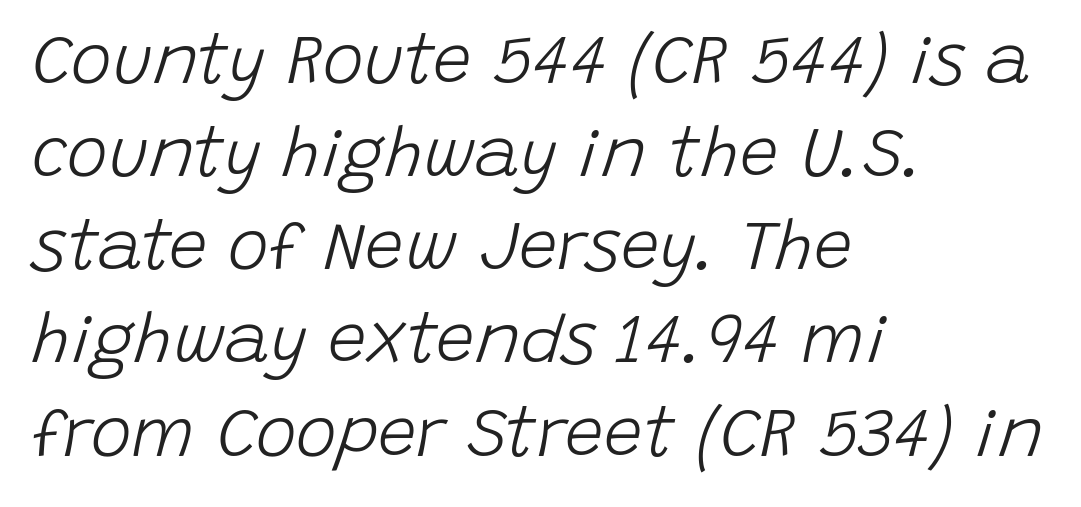
{"italic": "yes", "lean": "right", "slant_degrees": 15, "bold": "no", "weight": "light", "width": "normal", "stroke_contrast": "low", "x_height": "large", "monospaced": "no", "underline": "no", "align": "left", "line_spacing": "normal", "line_spacing_ratio": 1.35, "letter_spacing": "normal", "letter_spacing_em": 0.0, "glyph_px": 69}
